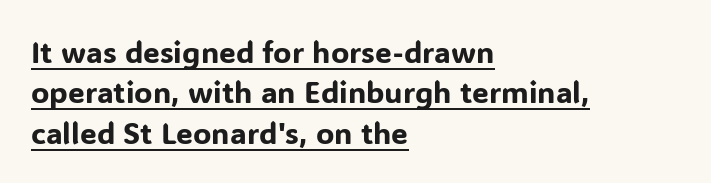
The image shows 30 px sans-serif type, upright; set left-aligned, normal line spacing (1.35x), normal letter spacing, underlined; low stroke contrast and a medium x-height.
